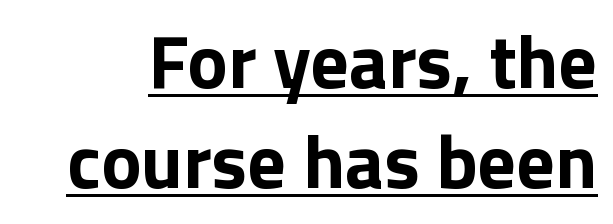
{"serif": "no", "italic": "no", "bold": "yes", "weight": "bold", "width": "normal", "stroke_contrast": "low", "x_height": "medium", "monospaced": "no", "underline": "yes", "line_spacing": "normal", "line_spacing_ratio": 1.32, "letter_spacing": "normal", "letter_spacing_em": 0.0, "glyph_px": 76}
